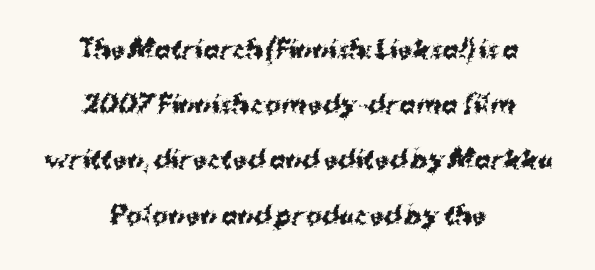
The image shows 24 px bold type; set centered, loose line spacing (2.3x), normal letter spacing, not underlined.
